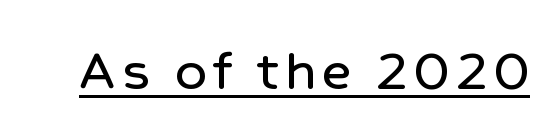
{"serif": "no", "italic": "no", "width": "normal", "stroke_contrast": "low", "x_height": "medium", "monospaced": "no", "underline": "yes", "glyph_px": 62}
